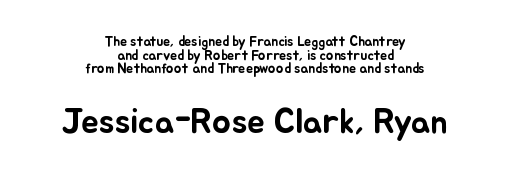
{"italic": "no", "width": "normal", "stroke_contrast": "low", "x_height": "small", "monospaced": "no", "underline": "no", "align": "center", "line_spacing": "tight", "line_spacing_ratio": 0.98, "letter_spacing": "normal", "letter_spacing_em": 0.0, "larger_block": "second", "size_ratio": 2.5, "glyph_px": 35}
